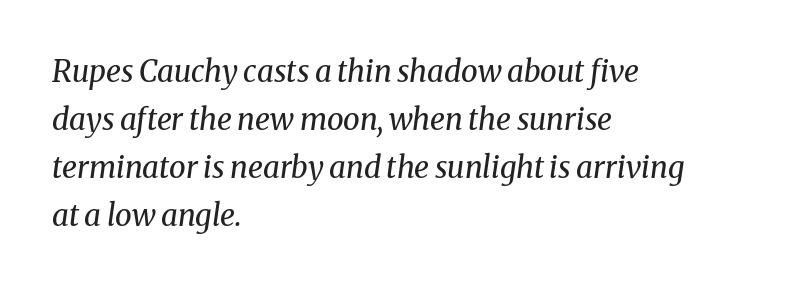
Is the letter spacing exaggerated? No — it looks like the ordinary default. The ragged edge is on the right, which tells us the setting is flush left. Does the leading feel generous? No, just average. The weight tops out at a normal text grade. Does the lettering tilt? It does — this is italic.
